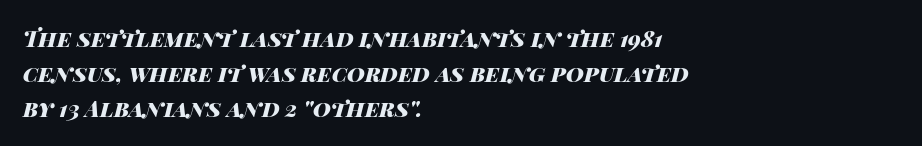
{"italic": "yes", "lean": "right", "slant_degrees": 14, "bold": "yes", "underline": "no", "align": "left", "line_spacing": "normal", "line_spacing_ratio": 1.58, "letter_spacing": "normal", "letter_spacing_em": 0.0, "glyph_px": 22}
